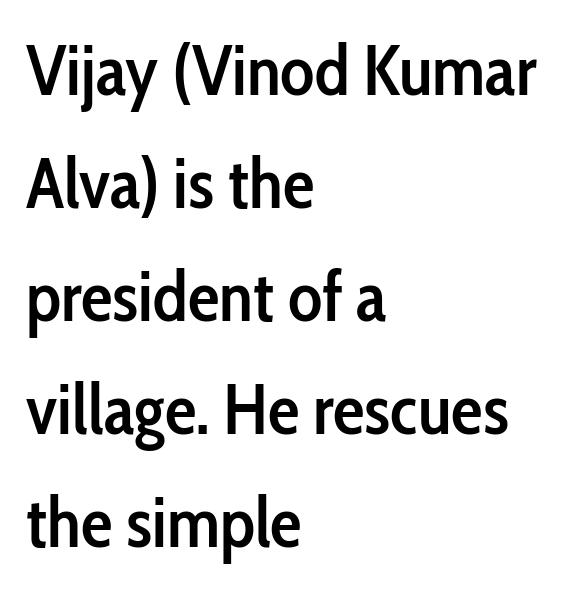
Looks like regular typesetting: each glyph gets only the width it needs. Students, this is semibold: more ink than regular, less than bold. This sample uses an upright cut, with every glyph sitting square on the baseline. The type is set solid horizontally, with unmodified tracking. The baseline area is clear. The rag falls on the right side of this text block.
